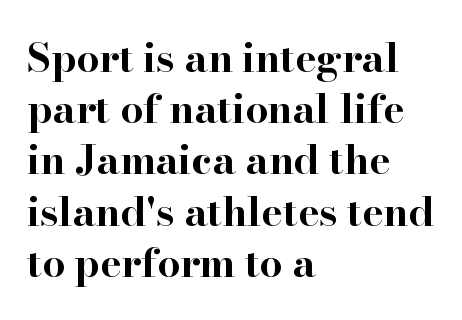
The image shows 40 px bold, wide serif type, upright; set left-aligned, normal line spacing (1.28x), normal letter spacing, not underlined; high stroke contrast and a small x-height.
